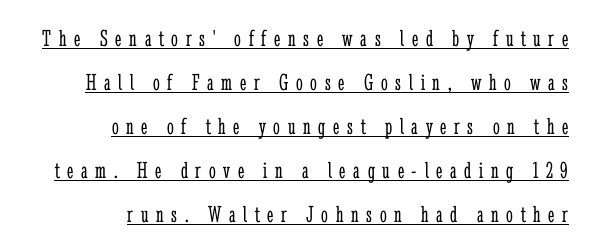
Underlined type. The tracking reads as deliberately expanded to a designer's eye. A light-to-regular cut is what we see here. The lettering holds an erect, upright posture throughout. Each line ends at the same right margin while the left side varies.
